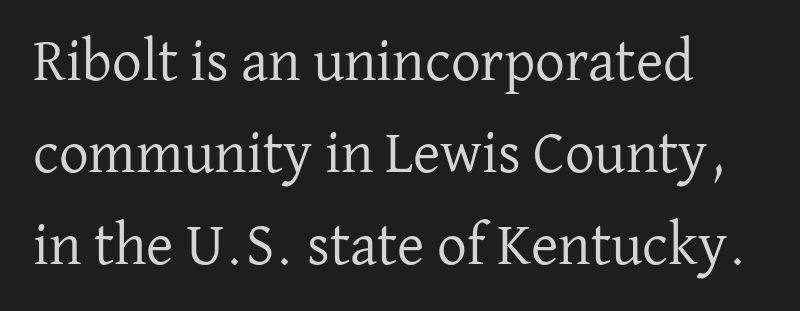
Q: Is the text bold? A: No.
Q: Is the text italic (slanted)? A: No, it is upright.
Q: Is the typeface a serif or a sans-serif typeface? A: Serif.
Q: Is the text underlined? A: No.
Q: How is the paragraph aligned? A: Left-aligned.
Q: Is the spacing between letters normal or unusually wide? A: Normal.
Q: Is the spacing between lines tight, normal or loose? A: Normal.
Q: Width (condensed, normal, or wide)? A: Normal.
Q: Stroke contrast? A: Low.
Q: x-height? A: Medium.
Q: Monospaced? A: No.
